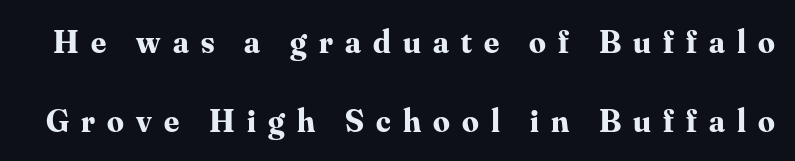
{"serif": "yes", "italic": "no", "bold": "yes", "weight": "bold", "width": "normal", "stroke_contrast": "medium", "x_height": "small", "monospaced": "no", "underline": "no", "line_spacing": "loose", "line_spacing_ratio": 2.38, "letter_spacing": "wide", "letter_spacing_em": 0.37, "glyph_px": 33}
